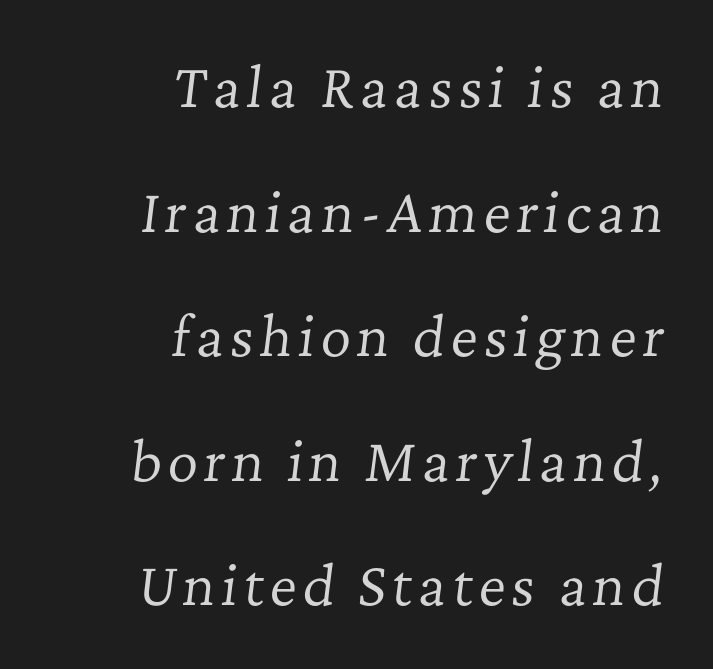
The image shows 53 px regular-weight serif type, italic (leaning right); set right-aligned, loose line spacing (2.35x), not underlined; low stroke contrast and a medium x-height.
